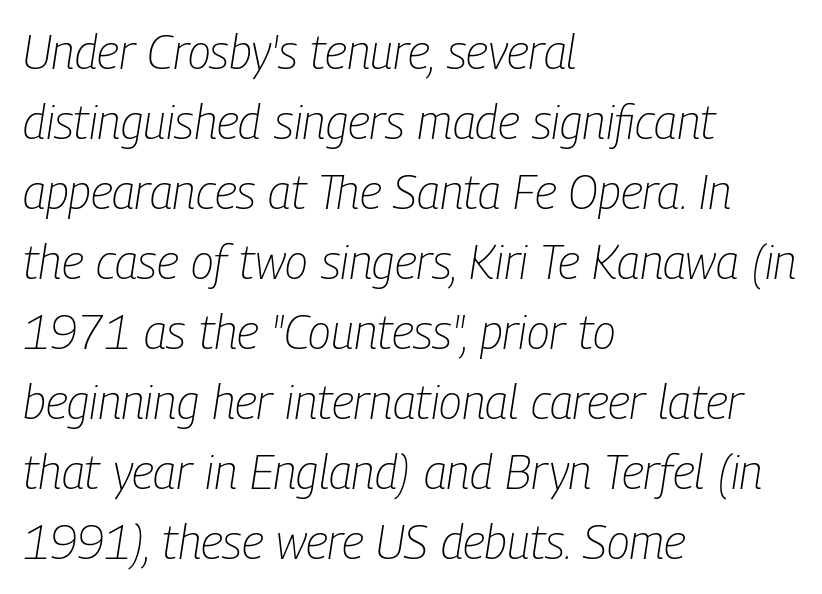
{"italic": "yes", "lean": "right", "slant_degrees": 9, "bold": "no", "weight": "light", "width": "condensed", "stroke_contrast": "low", "x_height": "medium", "monospaced": "no", "underline": "no", "align": "left", "line_spacing": "normal", "line_spacing_ratio": 1.49, "letter_spacing": "normal", "letter_spacing_em": 0.0, "glyph_px": 47}
